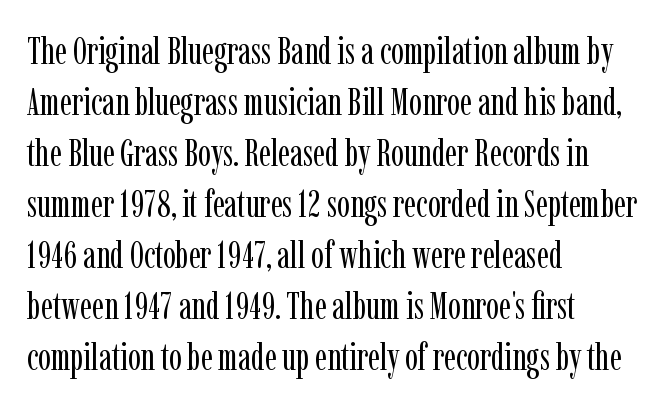
Words float on clear page, feet unadorned. The letters advance in unequal steps, a hallmark of proportional type. The lettering holds an erect, upright posture throughout. Does the type have serifs? Yes, each stem ends in a small foot. The letterforms sit shoulder to shoulder at normal distance.
